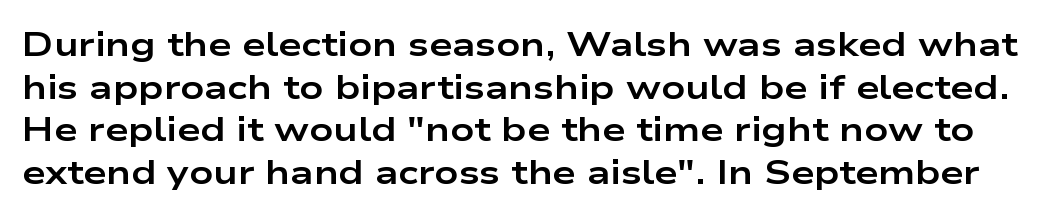
{"serif": "no", "italic": "no", "bold": "yes", "weight": "bold", "width": "wide", "stroke_contrast": "low", "x_height": "medium", "monospaced": "no", "underline": "no", "line_spacing": "normal", "line_spacing_ratio": 1.29, "letter_spacing": "normal", "letter_spacing_em": 0.0, "glyph_px": 33}
